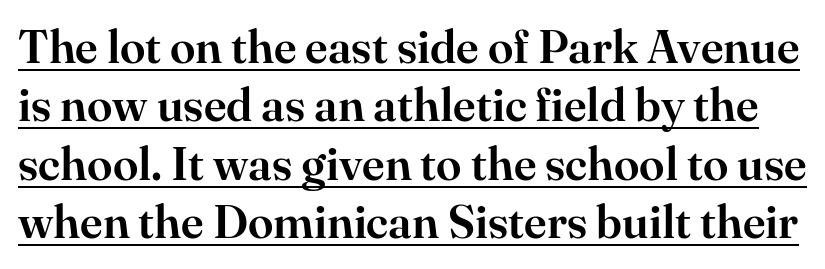
The image shows 46 px serif type, upright; set normal line spacing (1.27x), normal letter spacing, underlined; high stroke contrast and a small x-height.
